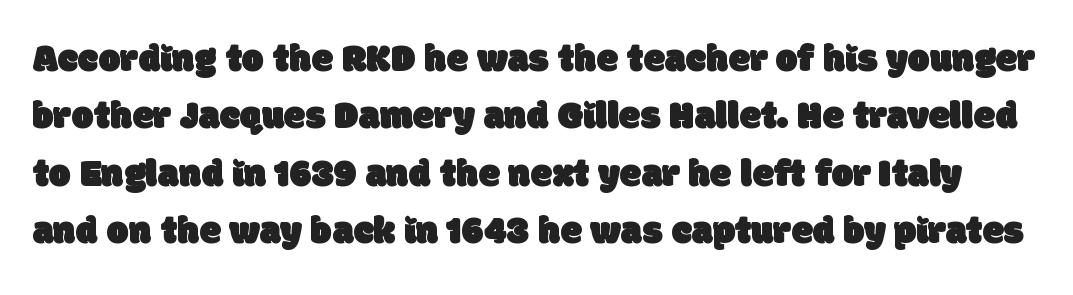
The strip under each line holds only bare page. Are there feet on the stems? There aren't — it's a sans. The passage shown is typed in a proportional face where columns would drift. One glance says typical: line gaps are just what's usual. The rendering keeps characters at their native spacing.
